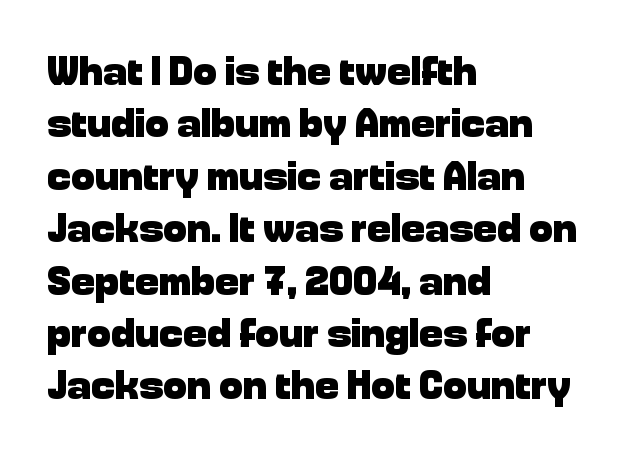
{"serif": "no", "italic": "no", "bold": "yes", "weight": "heavy", "width": "normal", "stroke_contrast": "low", "x_height": "medium", "monospaced": "no", "underline": "no", "align": "left", "line_spacing": "normal", "line_spacing_ratio": 1.31, "letter_spacing": "normal", "letter_spacing_em": 0.0, "glyph_px": 40}
